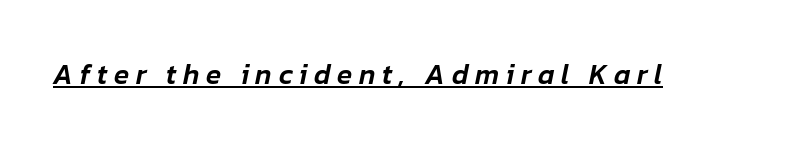
The image shows 28 px text type, italic (leaning right); set unusually wide letter spacing (+0.24 em), underlined; low stroke contrast and a medium x-height.
